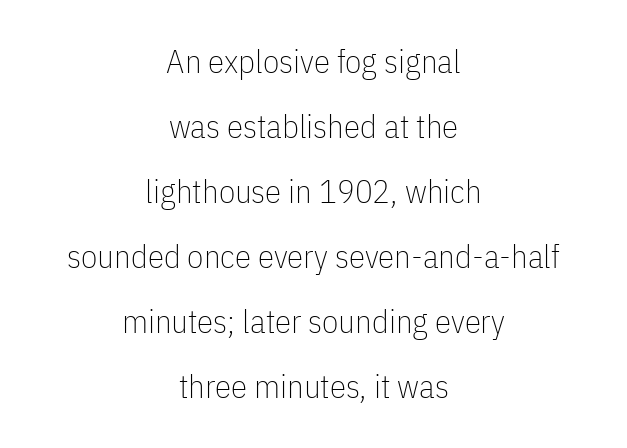
{"serif": "no", "italic": "no", "bold": "no", "weight": "thin", "width": "condensed", "stroke_contrast": "low", "x_height": "medium", "monospaced": "no", "underline": "no", "align": "center", "line_spacing": "loose", "line_spacing_ratio": 1.97, "letter_spacing": "normal", "letter_spacing_em": 0.0, "glyph_px": 33}
